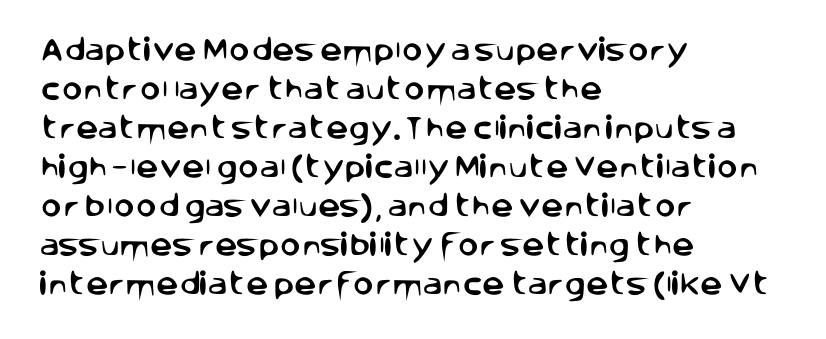
{"italic": "no", "underline": "no", "align": "left", "line_spacing": "normal", "line_spacing_ratio": 1.56, "letter_spacing": "normal", "letter_spacing_em": 0.0, "glyph_px": 25}
